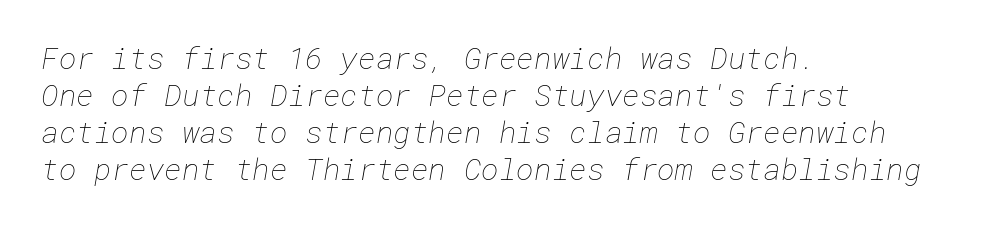
{"bold": "no", "weight": "thin", "width": "normal", "stroke_contrast": "low", "x_height": "medium", "underline": "no", "align": "left", "line_spacing_ratio": 1.23, "letter_spacing": "normal", "letter_spacing_em": 0.0, "glyph_px": 30}
